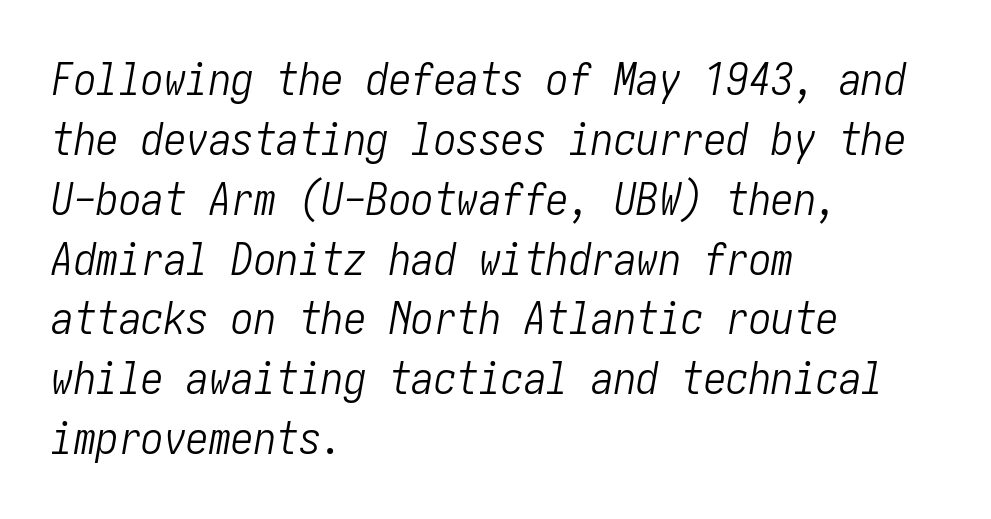
The baseline area is clear. Quick note: italic. The space between consecutive lines is moderate. Honestly, the letter spacing is just normal — you wouldn't notice it.
